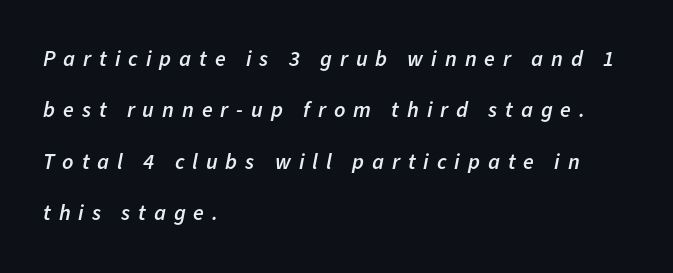
{"italic": "yes", "lean": "right", "slant_degrees": 11, "bold": "semi", "underline": "no", "align": "left", "line_spacing": "loose", "line_spacing_ratio": 2.34, "letter_spacing": "wide", "letter_spacing_em": 0.36, "glyph_px": 22}
